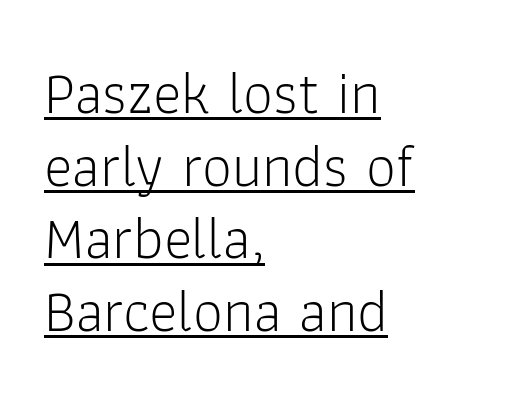
The image shows 60 px light sans-serif type, upright; set left-aligned, line spacing 1.21x, normal letter spacing, underlined; low stroke contrast and a medium x-height.
